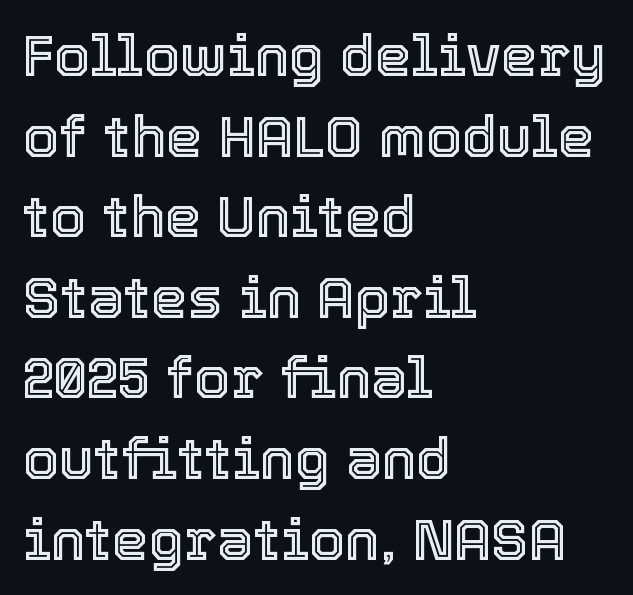
The image shows 58 px text type, upright; set left-aligned, normal line spacing (1.39x), normal letter spacing, not underlined; a medium x-height.
